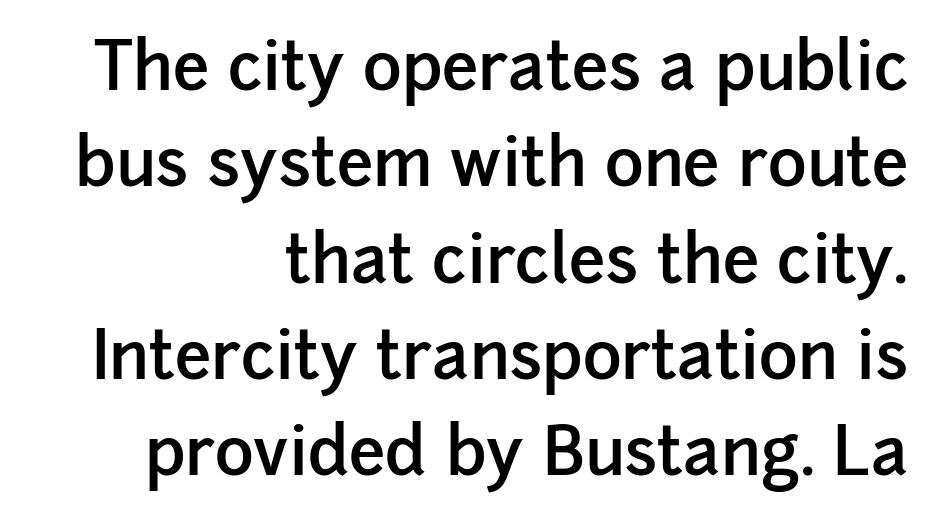
{"serif": "no", "italic": "no", "bold": "semi", "weight": "semibold", "width": "normal", "stroke_contrast": "low", "x_height": "medium", "monospaced": "no", "underline": "no", "align": "right", "line_spacing": "normal", "line_spacing_ratio": 1.46, "letter_spacing": "normal", "letter_spacing_em": 0.0, "glyph_px": 66}
